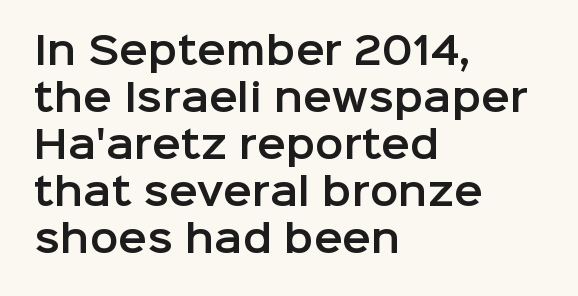
{"serif": "no", "italic": "no", "width": "normal", "stroke_contrast": "low", "x_height": "medium", "monospaced": "no", "underline": "no", "align": "left", "line_spacing_ratio": 1.24, "letter_spacing": "normal", "letter_spacing_em": 0.0, "glyph_px": 38}
